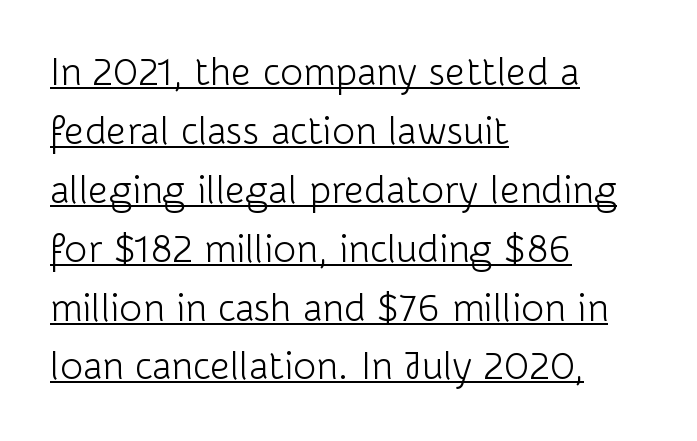
Q: Is the text bold? A: No.
Q: Is the text italic (slanted)? A: No, it is upright.
Q: Is the typeface a serif or a sans-serif typeface? A: Sans-serif.
Q: Is the text underlined? A: Yes.
Q: How is the paragraph aligned? A: Left-aligned.
Q: Is the spacing between letters normal or unusually wide? A: Normal.
Q: Is the spacing between lines tight, normal or loose? A: Normal.
Q: Width (condensed, normal, or wide)? A: Normal.
Q: Stroke contrast? A: Low.
Q: x-height? A: Medium.
Q: Monospaced? A: No.
